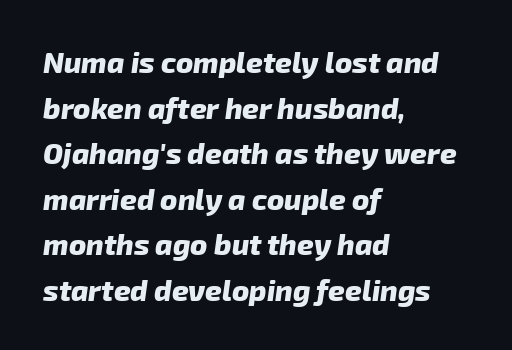
{"serif": "no", "bold": "yes", "weight": "heavy", "width": "normal", "stroke_contrast": "low", "x_height": "medium", "monospaced": "no", "underline": "no", "align": "left", "line_spacing": "normal", "line_spacing_ratio": 1.57, "letter_spacing": "normal", "letter_spacing_em": 0.0, "glyph_px": 29}
